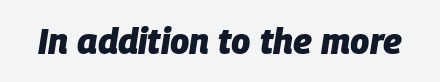
The image shows 35 px heavy type, italic (leaning right); set normal letter spacing, not underlined; low stroke contrast and a large x-height.
